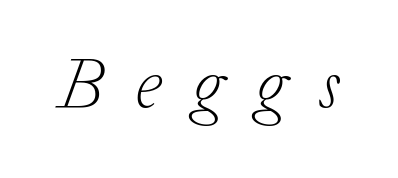
Q: Is the text bold? A: No.
Q: Is the text italic (slanted)? A: Yes, it leans right by about 20 degrees.
Q: Is the typeface a serif or a sans-serif typeface? A: Serif.
Q: Is the text underlined? A: No.
Q: Is the spacing between letters normal or unusually wide? A: Unusually wide.
Q: Width (condensed, normal, or wide)? A: Normal.
Q: Stroke contrast? A: Low.
Q: x-height? A: Medium.
Q: Monospaced? A: No.
